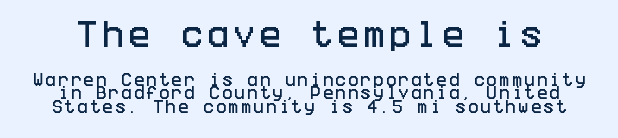
The image shows 29 px condensed sans-serif type, upright; set tight line spacing (0.98x), not underlined; the first (top) block is 2.07x larger; low stroke contrast and a large x-height.
